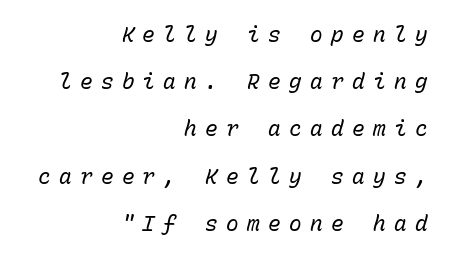
The specimen omits any rule beneath the text block's lines. The face used here has a pronounced slope to its letters. Stems and bowls with no extra thickness — not bold. The rendering anchors every line to the right-hand side.
